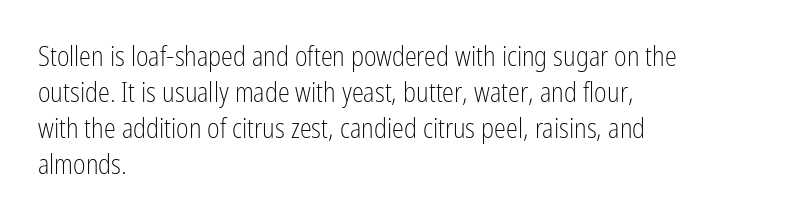
Q: Is the text bold? A: No.
Q: Is the text italic (slanted)? A: No, it is upright.
Q: Is the text underlined? A: No.
Q: How is the paragraph aligned? A: Left-aligned.
Q: Is the spacing between letters normal or unusually wide? A: Normal.
Q: Is the spacing between lines tight, normal or loose? A: Normal.
